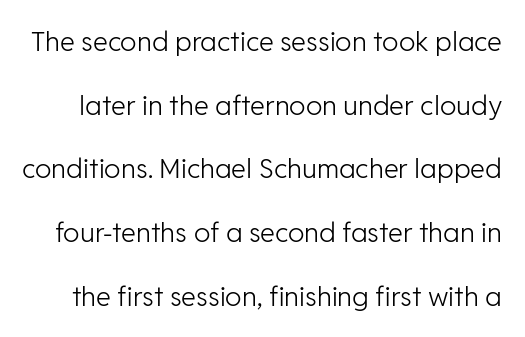
Q: Is the text bold? A: No.
Q: Is the text italic (slanted)? A: No, it is upright.
Q: Is the text underlined? A: No.
Q: Is the spacing between letters normal or unusually wide? A: Normal.
Q: Is the spacing between lines tight, normal or loose? A: Loose.
